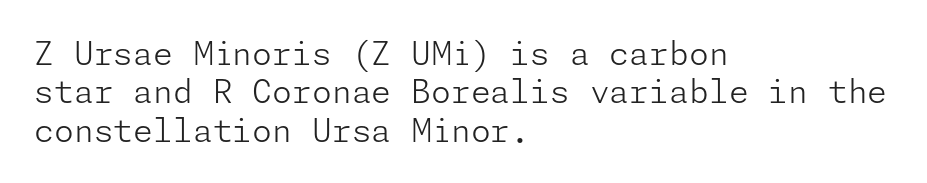
This rendering features lettering with no underline. The letters carry no serifs — their stems end cleanly without finishing strokes. Vertical stems look standard width or narrower in stroke. The line texture is even and compact thanks to regular tracking.
